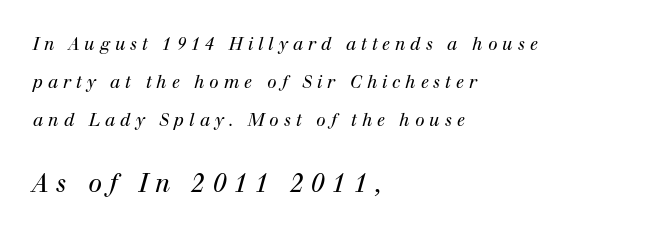
{"italic": "yes", "lean": "right", "slant_degrees": 12, "bold": "no", "underline": "no", "align": "left", "line_spacing": "loose", "line_spacing_ratio": 2.25, "letter_spacing": "wide", "letter_spacing_em": 0.29, "larger_block": "second", "size_ratio": 1.47, "glyph_px": 25}
